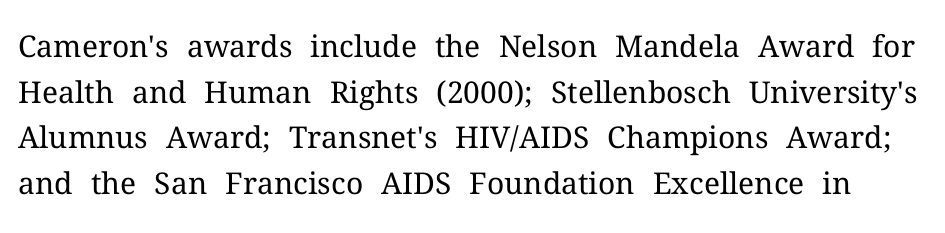
Q: Is the text bold? A: No.
Q: Is the text italic (slanted)? A: No, it is upright.
Q: Is the typeface a serif or a sans-serif typeface? A: Serif.
Q: Is the text underlined? A: No.
Q: Is the spacing between letters normal or unusually wide? A: Normal.
Q: Is the spacing between lines tight, normal or loose? A: Normal.
Q: Width (condensed, normal, or wide)? A: Normal.
Q: Stroke contrast? A: Medium.
Q: x-height? A: Medium.
Q: Monospaced? A: No.
